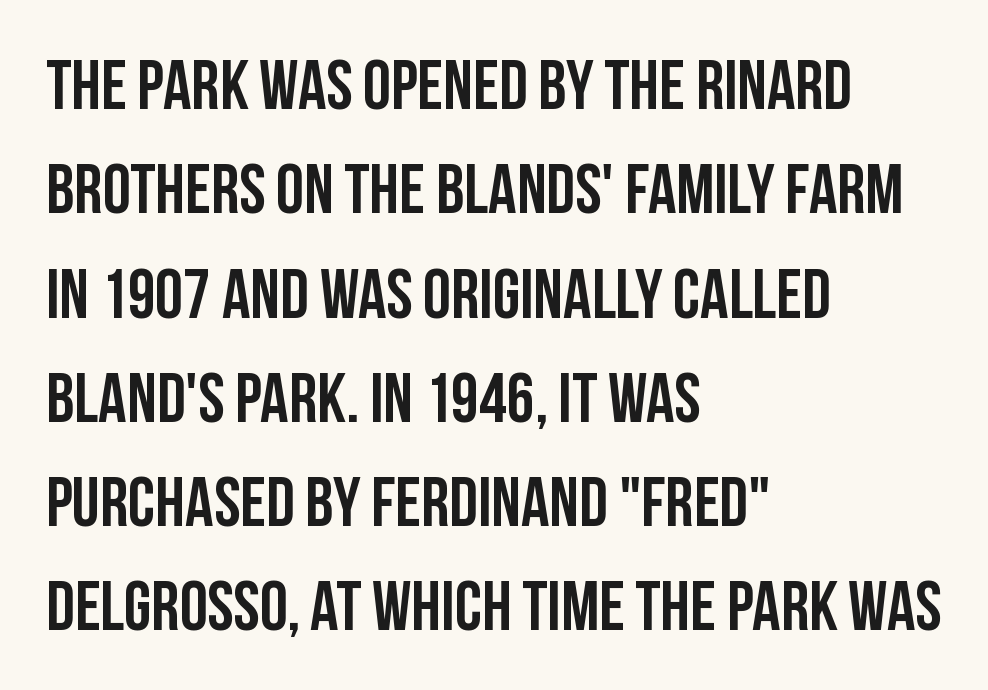
{"serif": "no", "italic": "no", "width": "condensed", "stroke_contrast": "low", "x_height": "large", "monospaced": "no", "underline": "no", "align": "left", "line_spacing": "normal", "line_spacing_ratio": 1.49, "letter_spacing": "normal", "letter_spacing_em": 0.0, "glyph_px": 70}
